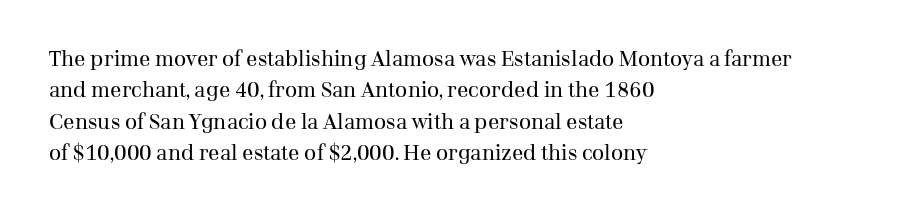
Q: Is the text bold? A: No.
Q: Is the text italic (slanted)? A: No, it is upright.
Q: Is the text underlined? A: No.
Q: How is the paragraph aligned? A: Left-aligned.
Q: Is the spacing between letters normal or unusually wide? A: Normal.
Q: Is the spacing between lines tight, normal or loose? A: Normal.
